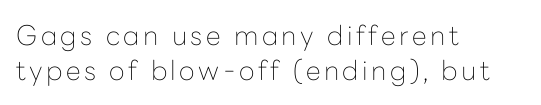
A bare baseline throughout the passage. No letter is thick-stroked: the sample isn't bold. Teacher's note: observe the even left margin — that is flush-left alignment. Regarding leading, the lines here are spaced in the standard way. Posture: vertical.
